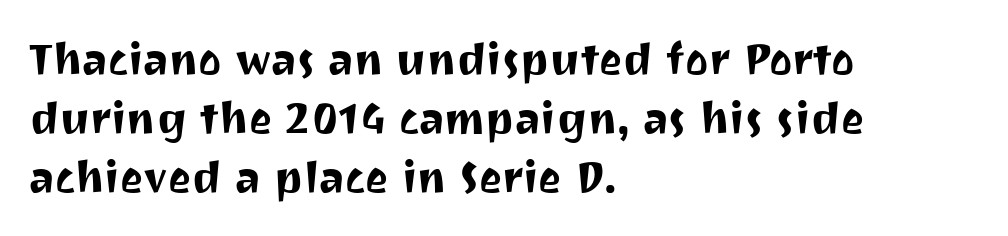
{"serif": "no", "italic": "no", "width": "normal", "stroke_contrast": "medium", "x_height": "medium", "monospaced": "no", "underline": "no", "align": "left", "line_spacing": "normal", "line_spacing_ratio": 1.34, "letter_spacing": "normal", "letter_spacing_em": 0.0, "glyph_px": 44}
